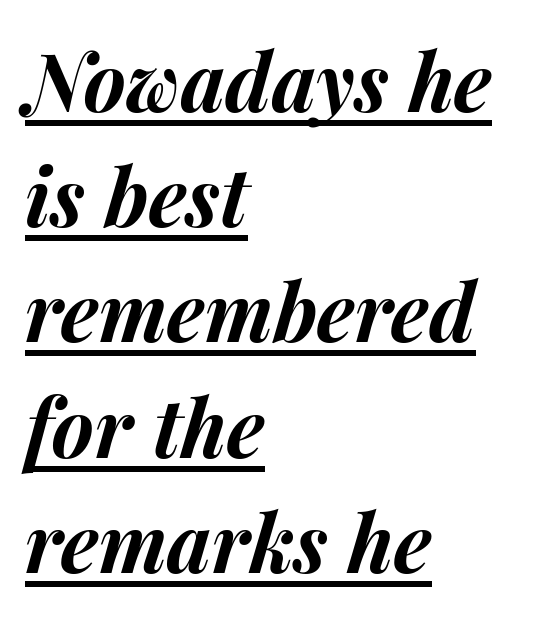
Q: Is the text bold? A: Yes.
Q: Is the text italic (slanted)? A: Yes, it leans right by about 15 degrees.
Q: Is the text underlined? A: Yes.
Q: How is the paragraph aligned? A: Left-aligned.
Q: Is the spacing between letters normal or unusually wide? A: Normal.
Q: Is the spacing between lines tight, normal or loose? A: Normal.
Q: Width (condensed, normal, or wide)? A: Normal.
Q: Stroke contrast? A: Medium.
Q: x-height? A: Medium.
Q: Monospaced? A: No.
